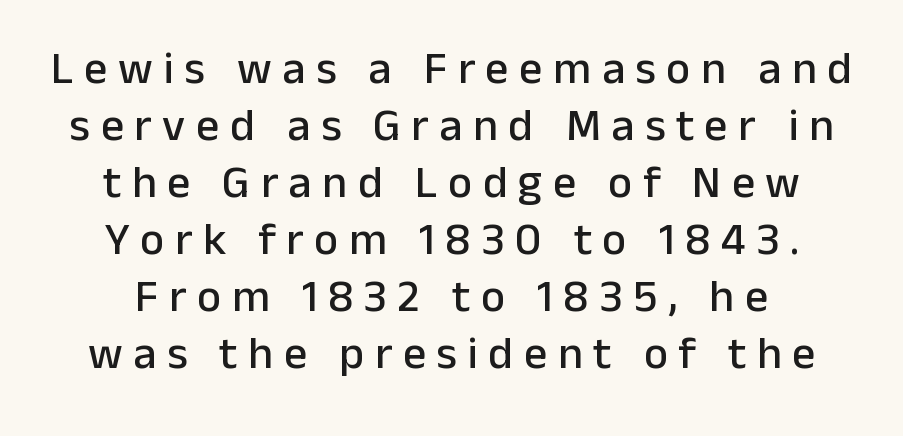
The image shows 46 px sans-serif type, upright; set centered, line spacing 1.24x, unusually wide letter spacing (+0.23 em), not underlined; low stroke contrast and a medium x-height.
